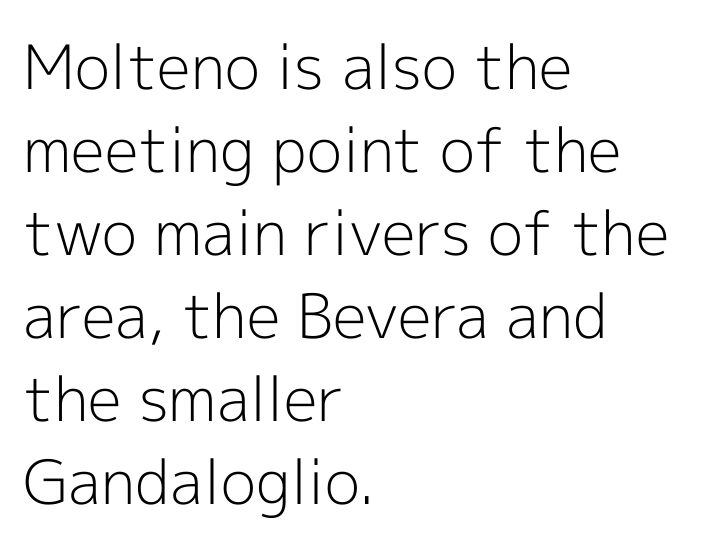
The image shows 61 px light sans-serif type, upright; set left-aligned, normal line spacing (1.36x), normal letter spacing, not underlined; a medium x-height.
